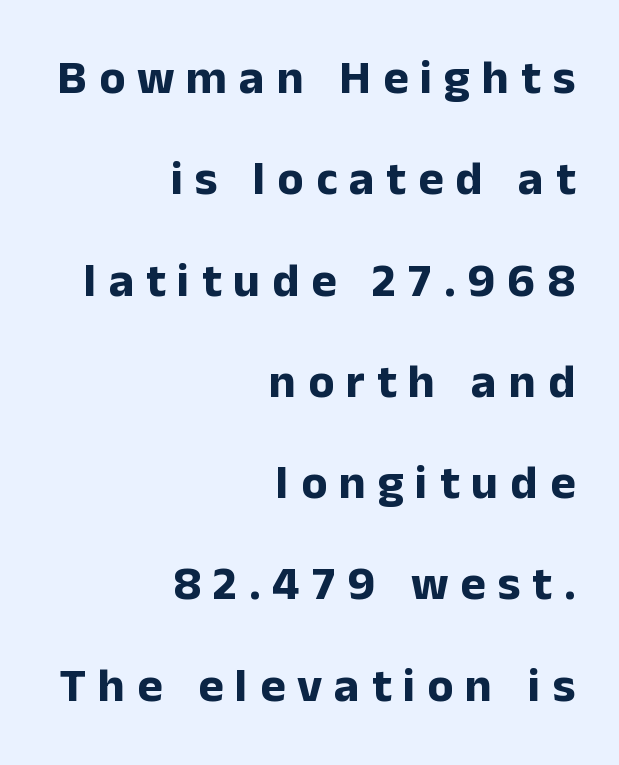
{"serif": "no", "italic": "no", "bold": "yes", "weight": "bold", "width": "normal", "stroke_contrast": "low", "x_height": "medium", "monospaced": "no", "underline": "no", "align": "right", "line_spacing": "loose", "line_spacing_ratio": 2.11, "letter_spacing": "wide", "letter_spacing_em": 0.25, "glyph_px": 48}
